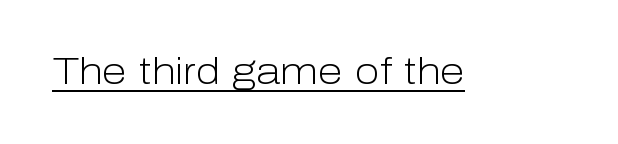
The font family rendered here belongs to the sans-serif group. Ink coverage per letter is moderate at most. This sample uses plain, unmodified letter spacing. The typesetter has applied underlining to the passage shown. Note the varied advance widths — an 'i' is clearly narrower than an 'm'.
